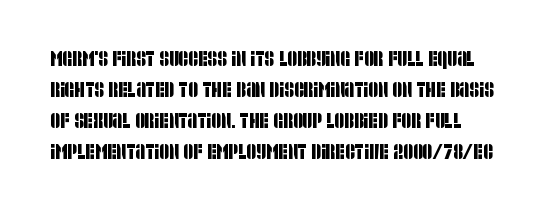
{"underline": "no", "line_spacing": "normal", "line_spacing_ratio": 1.48, "letter_spacing": "normal", "letter_spacing_em": 0.0, "glyph_px": 21}
